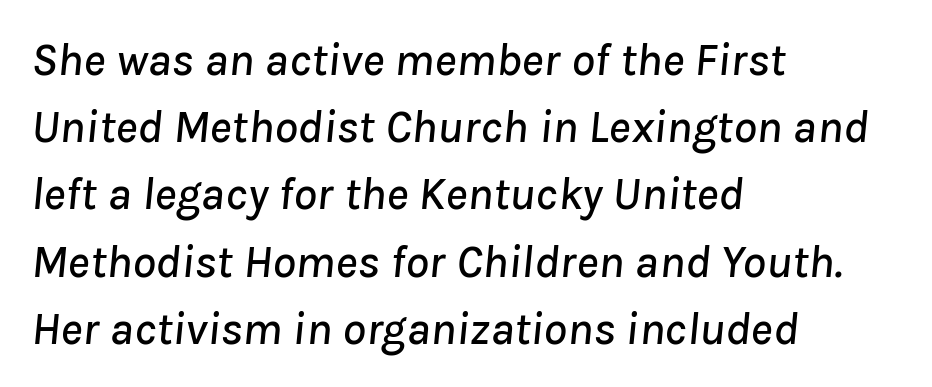
The image shows 47 px text type, italic (leaning right); set left-aligned, normal line spacing (1.43x), normal letter spacing, not underlined; low stroke contrast and a medium x-height.
